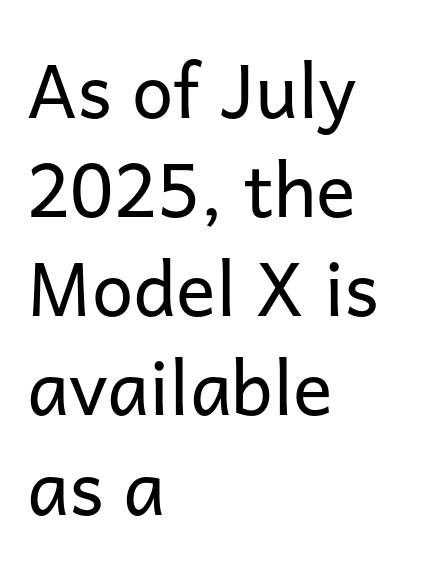
The image shows 74 px regular-weight sans-serif type, upright; set left-aligned, normal line spacing (1.34x), normal letter spacing, not underlined; low stroke contrast and a medium x-height.
